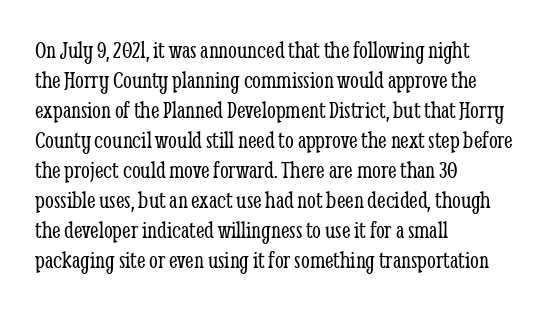
Stem width sits at or under what a default text font uses. Rendered with straight, roman letterforms. In CSS terms this would be text-align: left. Is the letter spacing exaggerated? No — it looks like the ordinary default.
